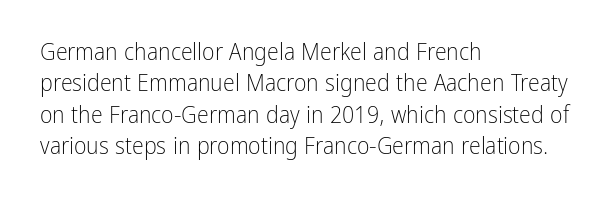
What stands out about the letter spacing? Nothing — it is the standard amount. Unmarked baselines from the first word to the last. The rendering anchors every line to the left-hand side. Regarding leading, the lines here are spaced in the standard way. Compared with a typical body face, this is equally light or lighter still. In terms of posture, this sample is upright.
